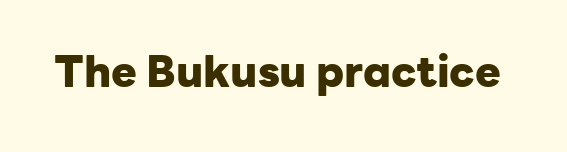
Q: Is the text bold? A: Yes.
Q: Is the text italic (slanted)? A: No, it is upright.
Q: Is the typeface a serif or a sans-serif typeface? A: Sans-serif.
Q: Is the text underlined? A: No.
Q: Is the spacing between letters normal or unusually wide? A: Normal.
Q: Width (condensed, normal, or wide)? A: Normal.
Q: Stroke contrast? A: Low.
Q: x-height? A: Medium.
Q: Monospaced? A: No.
